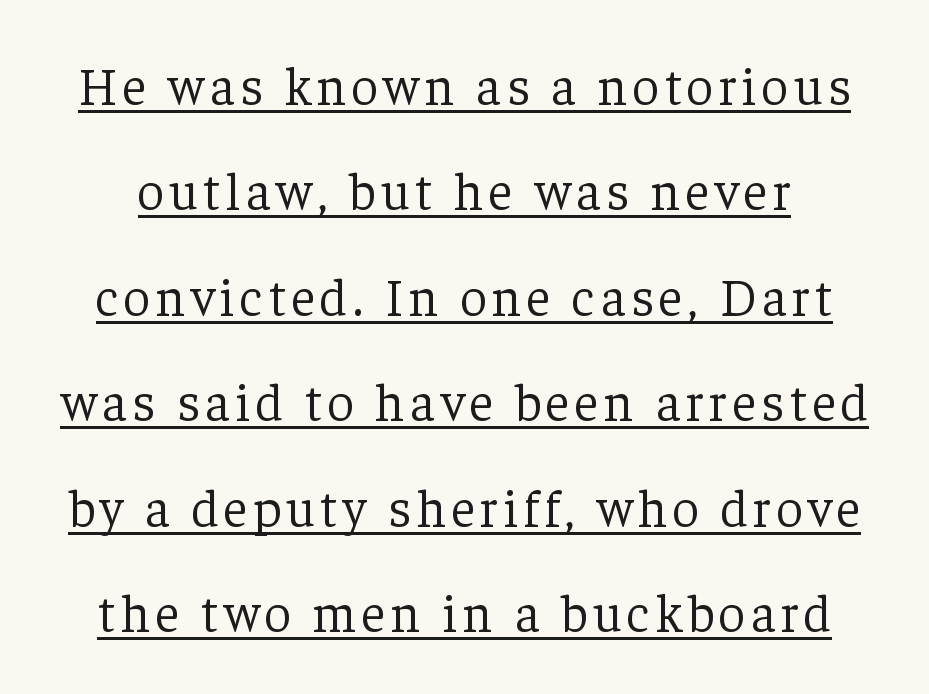
{"serif": "yes", "italic": "no", "bold": "no", "weight": "light", "width": "normal", "stroke_contrast": "low", "x_height": "medium", "monospaced": "no", "underline": "yes", "line_spacing": "loose", "line_spacing_ratio": 1.99, "glyph_px": 53}
